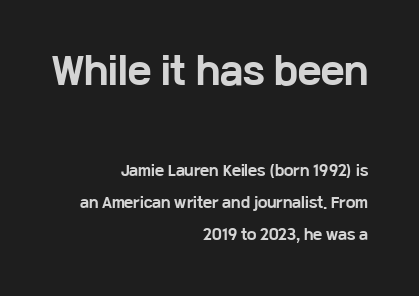
{"serif": "no", "italic": "no", "bold": "yes", "weight": "bold", "width": "wide", "stroke_contrast": "low", "x_height": "medium", "monospaced": "no", "underline": "no", "align": "right", "line_spacing": "loose", "line_spacing_ratio": 2.29, "letter_spacing": "normal", "letter_spacing_em": 0.0, "larger_block": "first", "size_ratio": 2.57, "glyph_px": 36}
